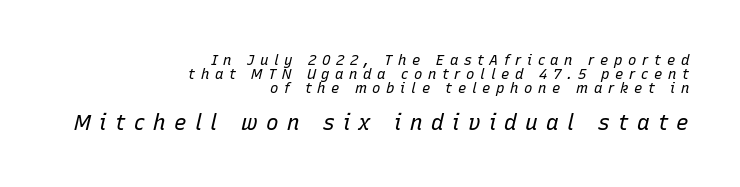
Q: Is the text bold? A: No.
Q: Is the text italic (slanted)? A: Yes, it leans right by about 15 degrees.
Q: Is the text underlined? A: No.
Q: How is the paragraph aligned? A: Right-aligned.
Q: Is the spacing between letters normal or unusually wide? A: Unusually wide.
Q: Is the spacing between lines tight, normal or loose? A: Tight.
Q: Which block of text is set in a larger size, the first (top) or the second (bottom)? A: The second (bottom) one.
